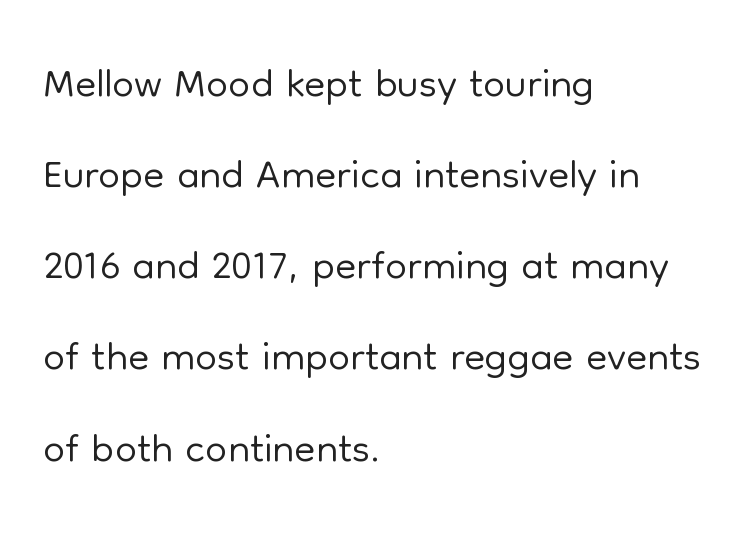
Nope, no serifs anywhere on these letters. Here the designer chose a conventional face with non-uniform glyph widths. Any mark beneath the type? The region is blank. Typeset ragged right — the left edge is the straight one.
